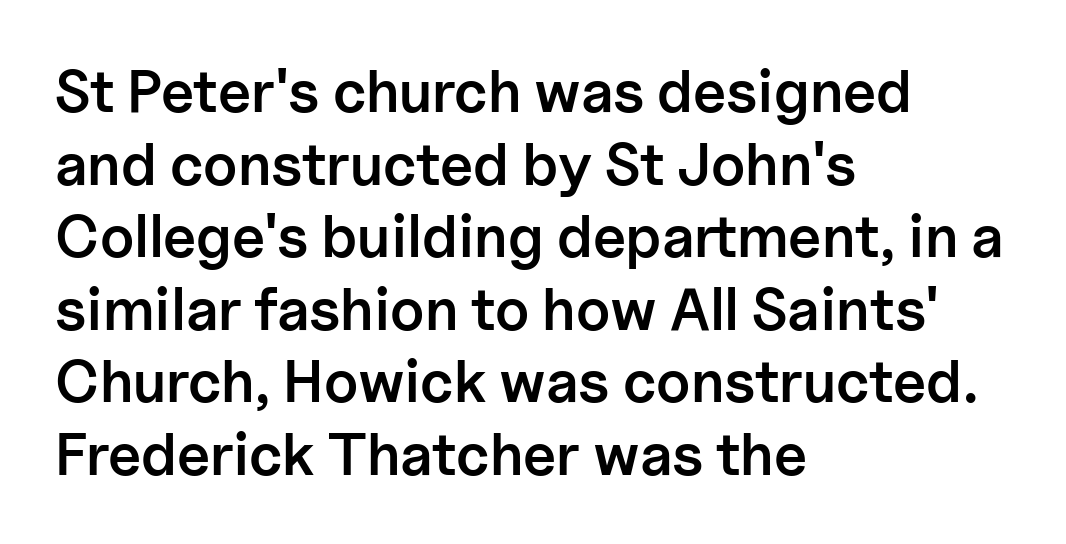
{"serif": "no", "italic": "no", "bold": "semi", "weight": "semibold", "width": "normal", "stroke_contrast": "low", "x_height": "medium", "monospaced": "no", "underline": "no", "align": "left", "line_spacing_ratio": 1.23, "letter_spacing": "normal", "letter_spacing_em": 0.0, "glyph_px": 59}
